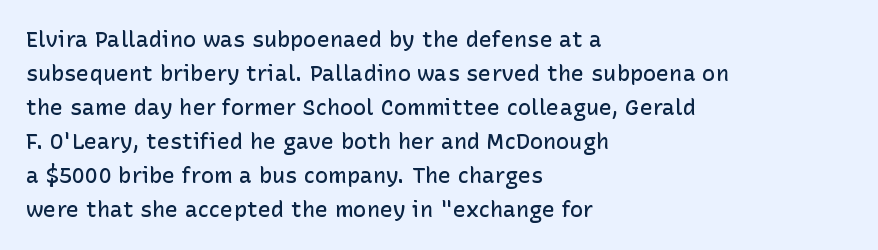
Students, note that the glyphs here touch the page at normal intervals. The line-height multiplier appears to be the usual default. Horizontal alignment here is leftward, the default for most running prose. Descenders are the only things crossing below the line. A bit beefed up — I'd call it semibold rather than bold. You can tell it's not italic because the verticals are truly vertical.
